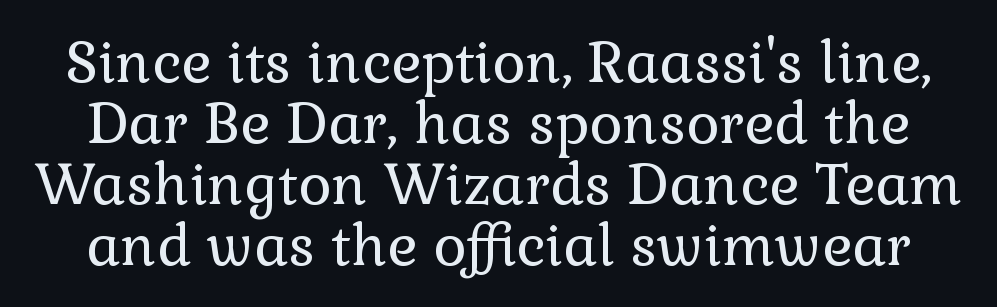
These lines are rendered in a variable-pitch font. The type sits square on the baseline with zero lean. A quiet, ordinary-to-light weight characterises the typeface. Check where the strokes stop: tiny serifs finish them off. Very little white space separates one row of letters from the next. Nobody touched the tracking dial on this one.
